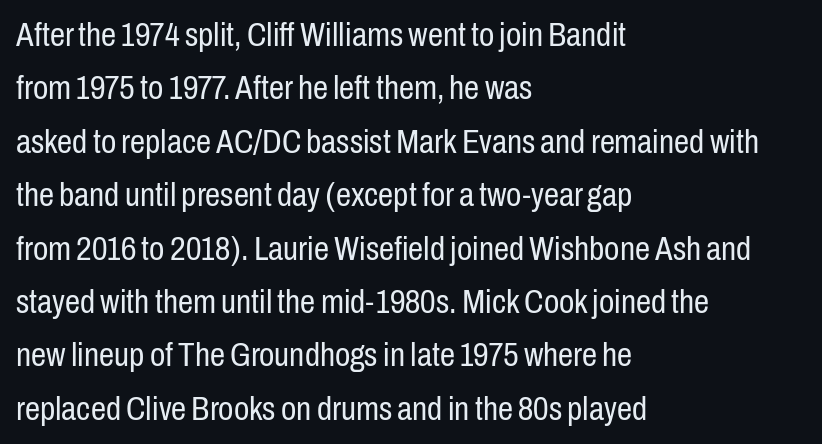
Q: Is the text bold? A: No.
Q: Is the text italic (slanted)? A: No, it is upright.
Q: Is the typeface a serif or a sans-serif typeface? A: Sans-serif.
Q: Is the text underlined? A: No.
Q: How is the paragraph aligned? A: Left-aligned.
Q: Is the spacing between letters normal or unusually wide? A: Normal.
Q: Is the spacing between lines tight, normal or loose? A: Normal.
Q: Width (condensed, normal, or wide)? A: Condensed.
Q: Stroke contrast? A: Low.
Q: x-height? A: Medium.
Q: Monospaced? A: No.
